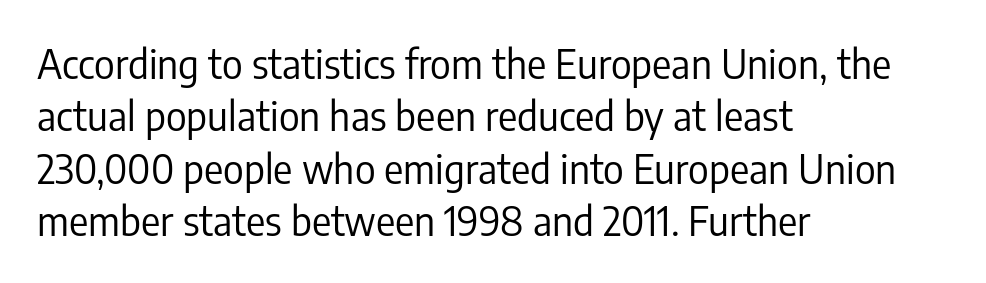
{"serif": "no", "italic": "no", "bold": "no", "weight": "regular", "width": "condensed", "stroke_contrast": "low", "x_height": "medium", "monospaced": "no", "underline": "no", "align": "left", "line_spacing": "normal", "line_spacing_ratio": 1.31, "letter_spacing": "normal", "letter_spacing_em": 0.0, "glyph_px": 40}
